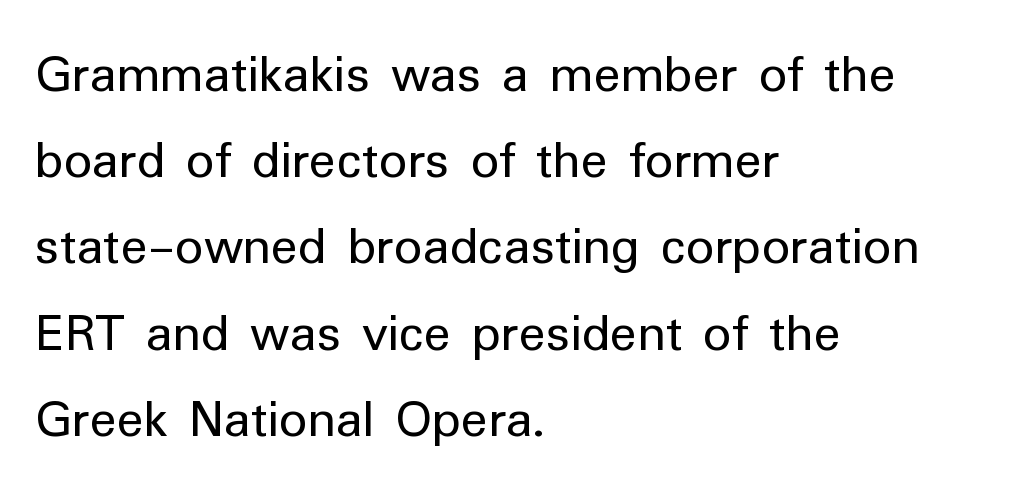
The image shows 56 px regular-weight sans-serif type, upright; set left-aligned, normal line spacing (1.54x), normal letter spacing, not underlined; low stroke contrast and a medium x-height.
